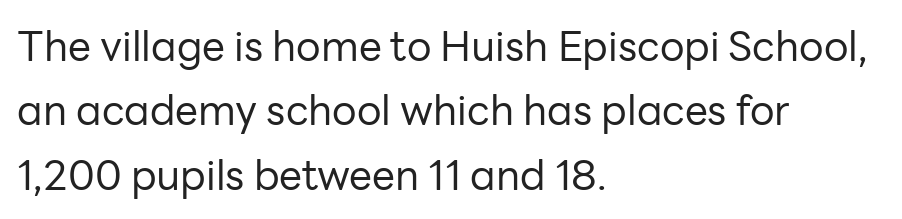
{"serif": "no", "italic": "no", "bold": "no", "weight": "regular", "width": "normal", "stroke_contrast": "low", "x_height": "medium", "monospaced": "no", "underline": "no", "align": "left", "line_spacing": "normal", "line_spacing_ratio": 1.57, "letter_spacing": "normal", "letter_spacing_em": 0.0, "glyph_px": 41}
